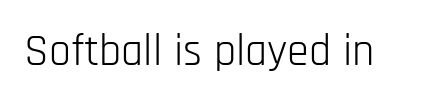
{"serif": "no", "italic": "no", "bold": "no", "weight": "light", "width": "condensed", "stroke_contrast": "low", "x_height": "large", "monospaced": "no", "underline": "no", "letter_spacing": "normal", "letter_spacing_em": 0.0, "glyph_px": 44}
